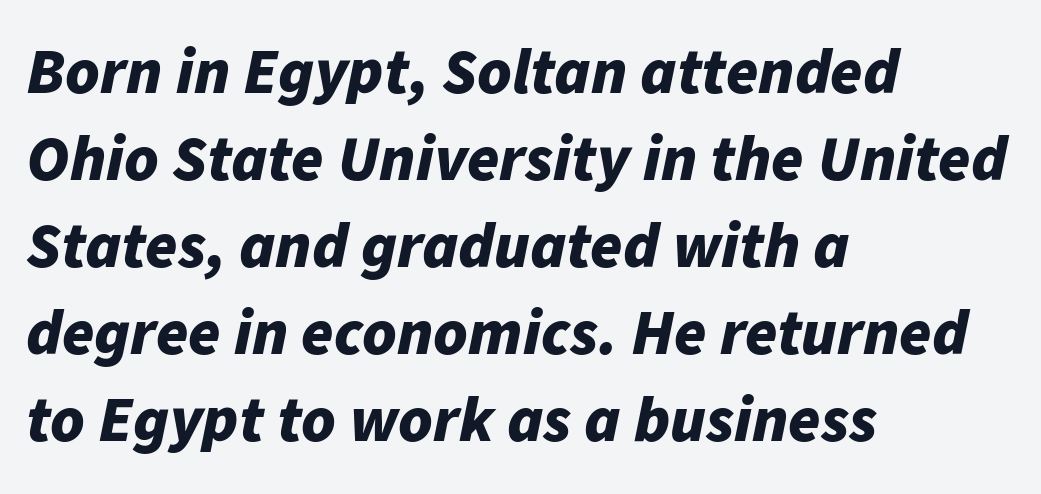
Q: Is the text bold? A: Yes.
Q: Is the text italic (slanted)? A: Yes, it leans right by about 11 degrees.
Q: Is the text underlined? A: No.
Q: How is the paragraph aligned? A: Left-aligned.
Q: Is the spacing between letters normal or unusually wide? A: Normal.
Q: Is the spacing between lines tight, normal or loose? A: Normal.
Q: Width (condensed, normal, or wide)? A: Normal.
Q: Stroke contrast? A: Low.
Q: x-height? A: Medium.
Q: Monospaced? A: No.
